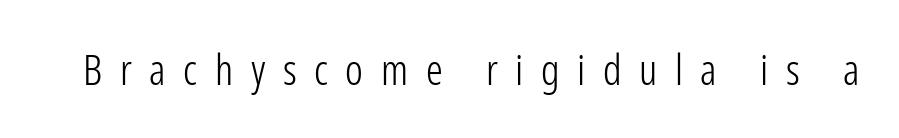
{"serif": "no", "italic": "no", "bold": "no", "weight": "light", "width": "condensed", "stroke_contrast": "low", "x_height": "medium", "monospaced": "no", "underline": "no", "letter_spacing": "wide", "letter_spacing_em": 0.42, "glyph_px": 42}
